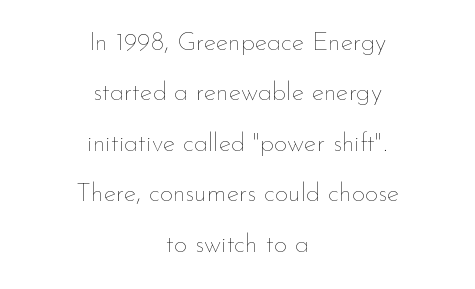
Q: Is the text bold? A: No.
Q: Is the text italic (slanted)? A: No, it is upright.
Q: Is the text underlined? A: No.
Q: How is the paragraph aligned? A: Centered.
Q: Is the spacing between letters normal or unusually wide? A: Normal.
Q: Is the spacing between lines tight, normal or loose? A: Loose.
